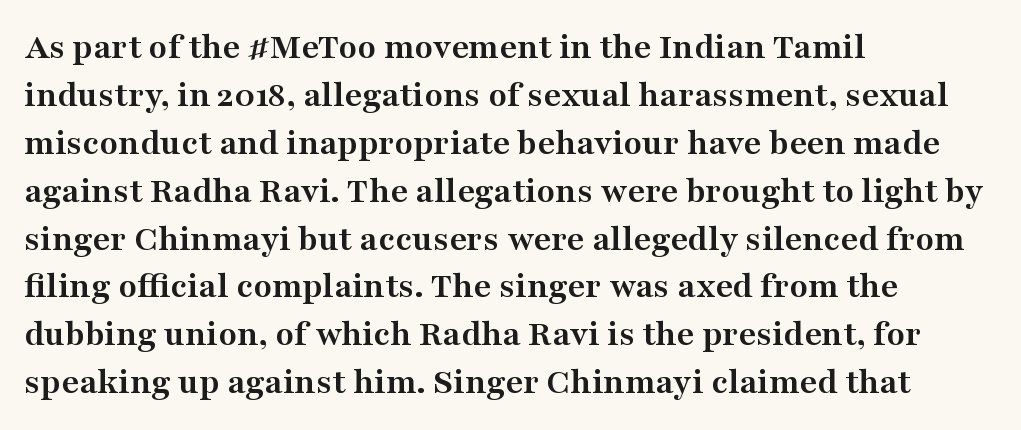
Q: Is the text bold? A: Yes.
Q: Is the text italic (slanted)? A: No, it is upright.
Q: Is the typeface a serif or a sans-serif typeface? A: Serif.
Q: Is the text underlined? A: No.
Q: How is the paragraph aligned? A: Left-aligned.
Q: Is the spacing between letters normal or unusually wide? A: Normal.
Q: Is the spacing between lines tight, normal or loose? A: Normal.
Q: Width (condensed, normal, or wide)? A: Wide.
Q: Stroke contrast? A: Medium.
Q: x-height? A: Medium.
Q: Monospaced? A: No.
